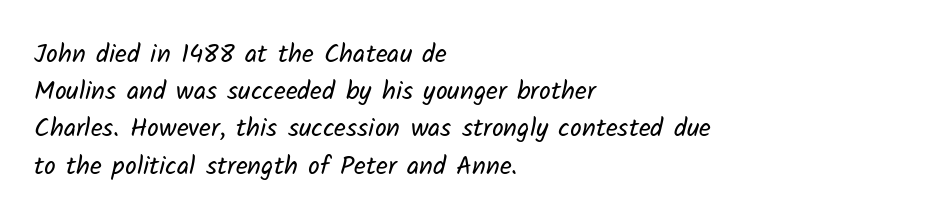
The block of text has a typical density, with ordinary space between rows. A student would call this left alignment; a typographer would say flush left, rag right. Compared with typical body copy, the letter spacing here is the same. The glyphs are unaccompanied by any horizontal stroke below them. Nothing heavy about these letters — not bold at all.
